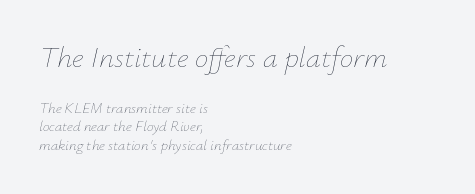
The image shows 30 px thin type, italic (leaning right); set left-aligned, line spacing 1.21x, normal letter spacing, not underlined; the first (top) block is 2.0x larger; low stroke contrast and a small x-height.
